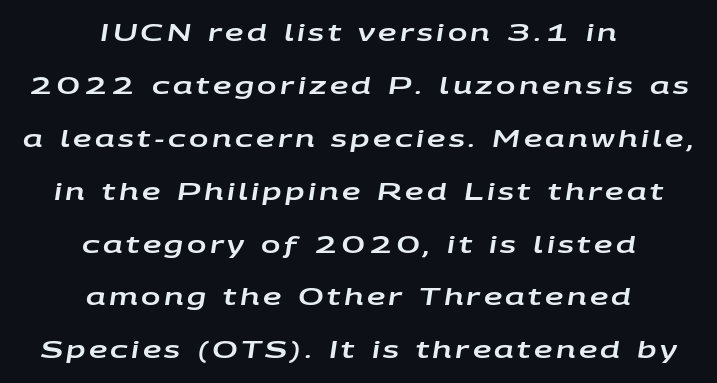
Q: Is the text italic (slanted)? A: Yes, it leans right by about 9 degrees.
Q: Is the text underlined? A: No.
Q: How is the paragraph aligned? A: Centered.
Q: Is the spacing between lines tight, normal or loose? A: Loose.
